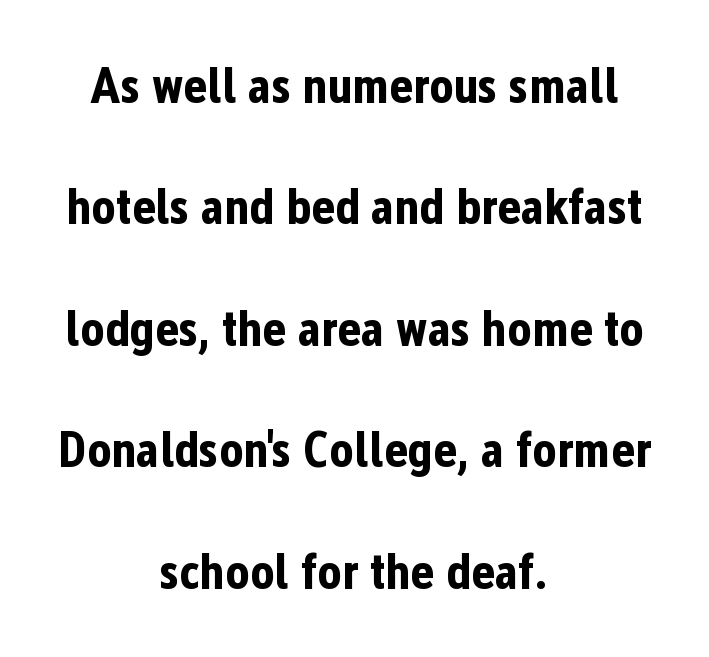
{"serif": "no", "italic": "no", "bold": "yes", "weight": "bold", "width": "condensed", "stroke_contrast": "low", "x_height": "medium", "monospaced": "no", "underline": "no", "align": "center", "line_spacing": "loose", "line_spacing_ratio": 2.38, "letter_spacing": "normal", "letter_spacing_em": 0.0, "glyph_px": 51}
